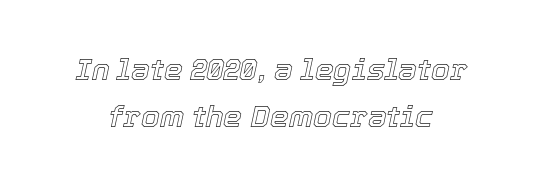
The image shows 30 px text type, italic (leaning right); set normal line spacing (1.56x), normal letter spacing, not underlined; a medium x-height.
